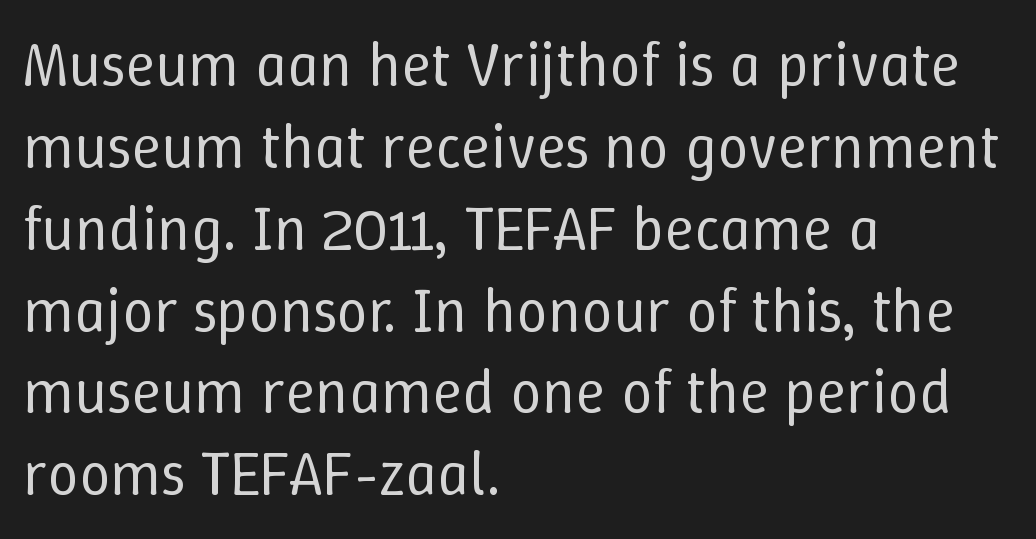
You could call the tracking neutral — neither tight nor loose. You can tell it's not italic because the verticals are truly vertical. Summary of vertical rhythm: regular, with standard interline spacing. All the whitespace from short lines collects on the right.
